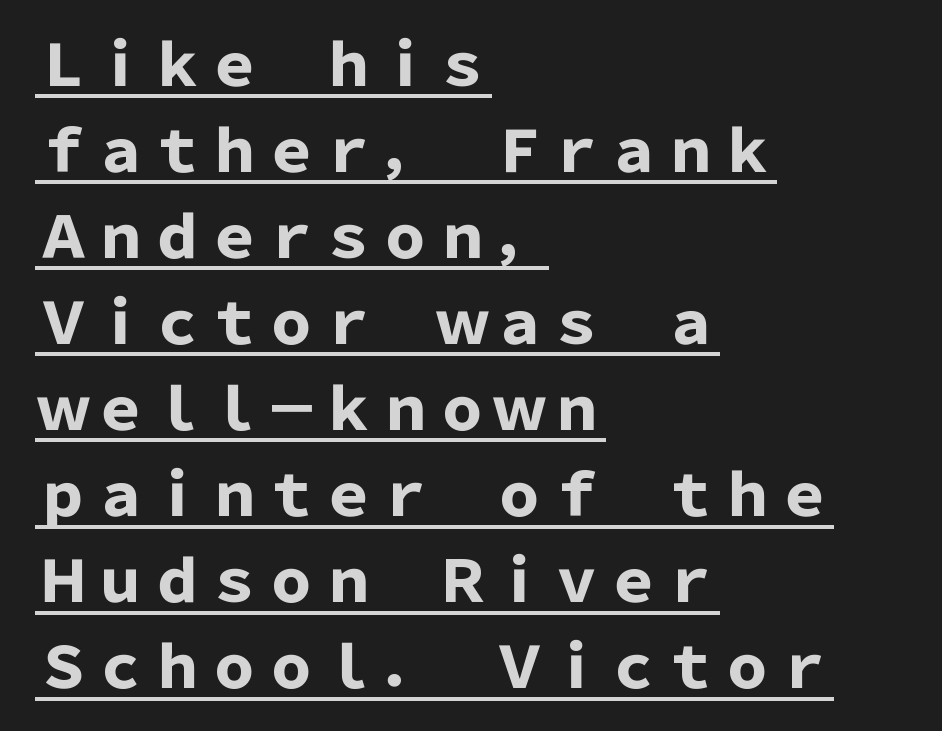
Quick note: interline space is typical. Every stem runs plumb, perpendicular to the baseline. The letters advance in unequal steps, a hallmark of proportional type. A rule runs beneath these lines of type. Words appear dense and cohesive because spacing is normal. Chunky letters — that's bold for sure.
